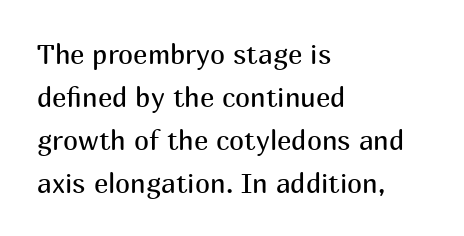
Q: Is the text bold? A: No.
Q: Is the text italic (slanted)? A: No, it is upright.
Q: Is the text underlined? A: No.
Q: How is the paragraph aligned? A: Left-aligned.
Q: Is the spacing between letters normal or unusually wide? A: Normal.
Q: Is the spacing between lines tight, normal or loose? A: Normal.
